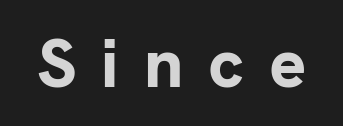
This is sans-serif lettering, the kind often seen on screens and signage. Someone cranked the tracking dial way up on this one. Each row of text sits above clean, open space. Heavy, bold letterforms.
